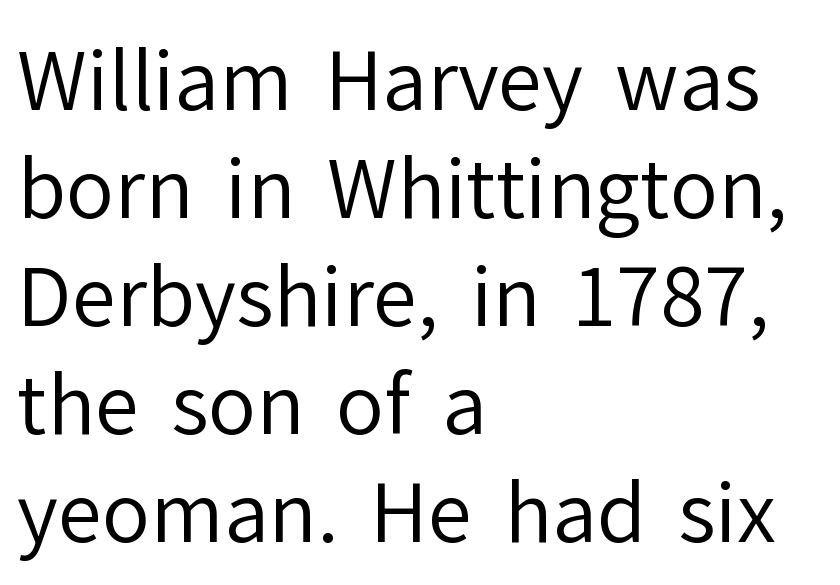
{"serif": "no", "italic": "no", "bold": "no", "weight": "regular", "width": "normal", "stroke_contrast": "low", "x_height": "medium", "monospaced": "no", "underline": "no", "align": "left", "line_spacing": "normal", "line_spacing_ratio": 1.35, "letter_spacing": "normal", "letter_spacing_em": 0.0, "glyph_px": 80}
